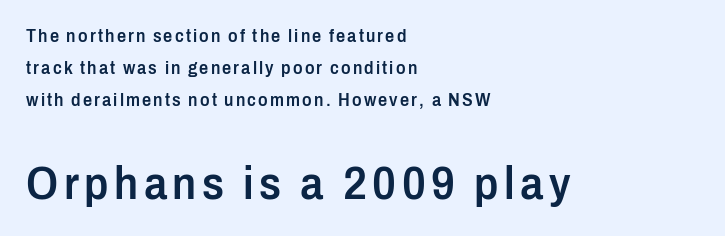
Examine the stroke ends and you'll find no serifs. Is this a fixed-width face? No — the glyphs have proportional, varying widths. Nobody drew a line under any word here. Characters remain perfectly vertical along every line. The text block is weighted toward the left margin, trailing off unevenly rightward. Top chunk: small. Bottom chunk: large.
